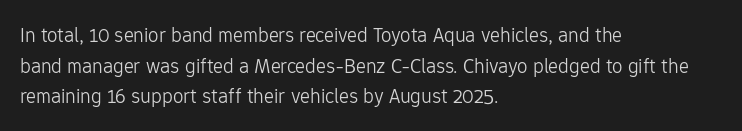
The strip under each line holds only bare page. The lines in this sample share a left origin and differ only in where they stop. The block of text has a typical density, with ordinary space between rows. A typesetter would call this zero additional tracking. Each stroke keeps to a modest, everyday thickness or less. Style check: upright.
